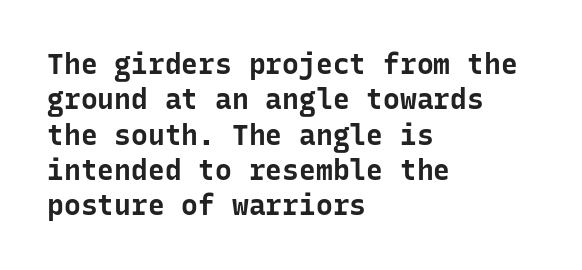
Baseline-to-baseline distance is the conventional proportion of letter height. Glance below the letters and you will spot only blank space. A typesetter would call this monospace, since all characters share one set width. Stroke terminals: plain, sans-serif.
